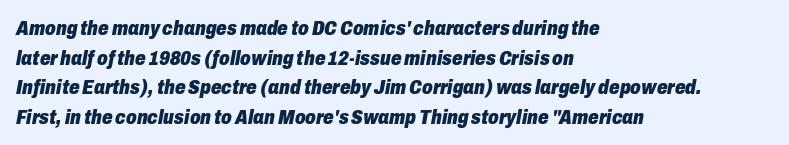
The image shows 21 px bold type, italic (leaning right); set left-aligned, normal line spacing (1.41x), normal letter spacing, not underlined.
